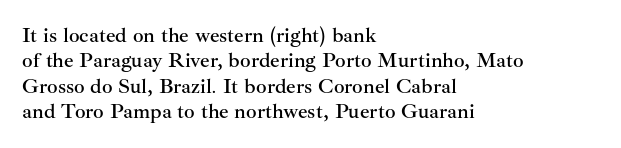
Short and long lines alike share a common starting point at left. Letters rest on an invisible, unmarked baseline. No extra tracking has been applied to these lines. Is there any slant? The stems are plumb.
